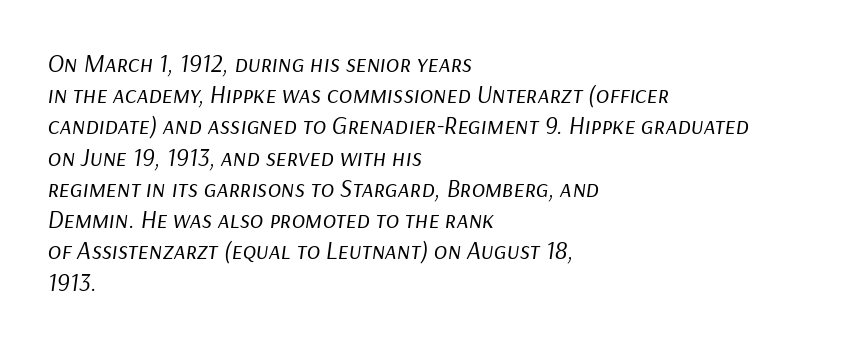
The letterforms sit at book weight or below. The text block is weighted toward the left margin, trailing off unevenly rightward. Reading down the column, the eye jumps a familiar distance to each next line. The foot of each line stays bare and open. Is the type slanted? Yes — the strokes lean at a clear angle. No extra tracking has been applied to these lines.
